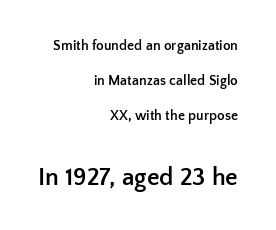
{"italic": "no", "bold": "yes", "underline": "no", "align": "right", "line_spacing": "loose", "line_spacing_ratio": 2.49, "letter_spacing": "normal", "letter_spacing_em": 0.0, "larger_block": "second", "size_ratio": 1.79, "glyph_px": 25}
